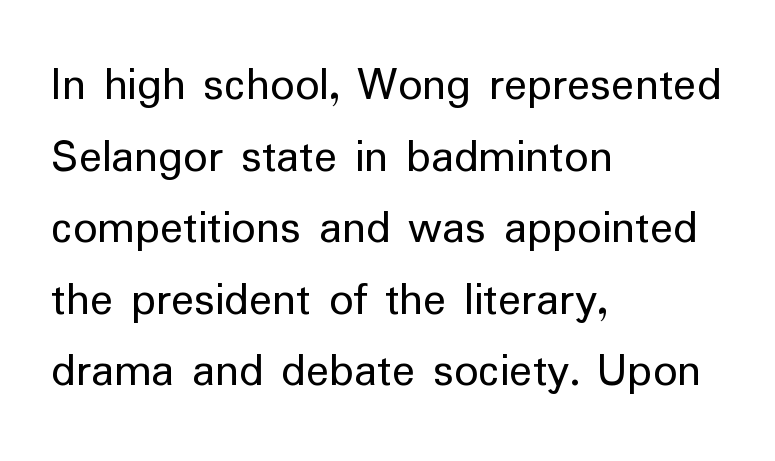
A sans-serif font was chosen for this passage. Does the copy run flush right? No — it runs flush left. Regular leading. The area under the type is left untouched. Words appear dense and cohesive because spacing is normal. Posture: vertical.
